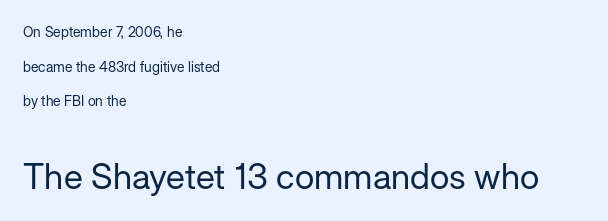
Descenders are the only things crossing below the line. Each letter's strokes conclude bluntly, with no projecting serifs. The rendering uses a large line-height, opening up the rows. When letters stand straight like this, we call the style roman or upright. There is no visible air inserted between adjacent glyphs. Visually, the bottom section dominates because its glyphs are scaled up.
